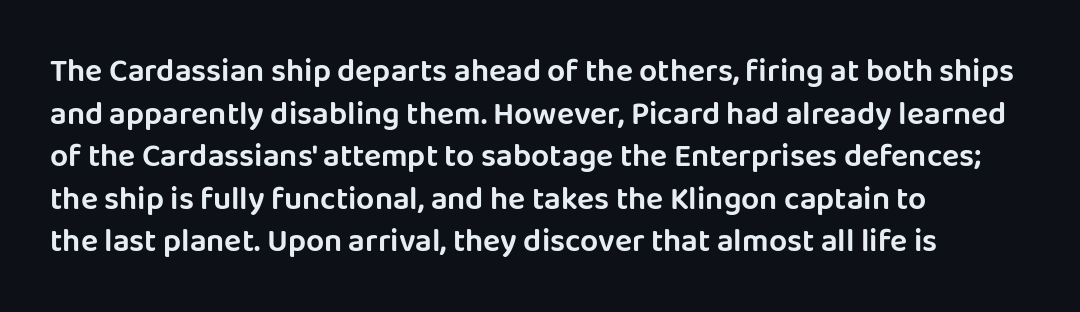
{"serif": "no", "italic": "no", "width": "normal", "stroke_contrast": "low", "x_height": "large", "monospaced": "no", "underline": "no", "align": "left", "line_spacing": "normal", "line_spacing_ratio": 1.33, "letter_spacing": "normal", "letter_spacing_em": 0.0, "glyph_px": 32}
